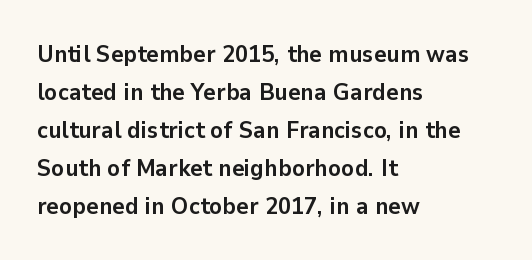
The space between consecutive lines is moderate. Alignment: flush left. The passage shown is not underscored anywhere. The type is set solid horizontally, with unmodified tracking. The characters look thick and weighty, a clear bold. Unlike italic type, these characters show no tilt at all.
